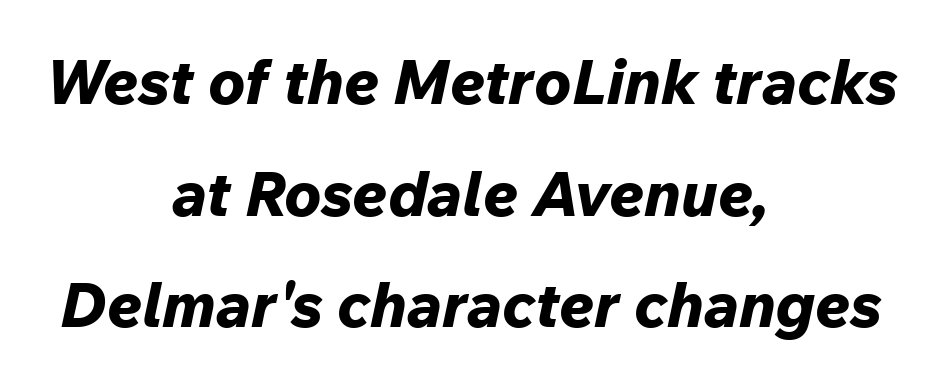
Q: Is the text bold? A: Yes.
Q: Is the text italic (slanted)? A: Yes, it leans right by about 12 degrees.
Q: Is the text underlined? A: No.
Q: How is the paragraph aligned? A: Centered.
Q: Is the spacing between letters normal or unusually wide? A: Normal.
Q: Width (condensed, normal, or wide)? A: Normal.
Q: Stroke contrast? A: Low.
Q: x-height? A: Medium.
Q: Monospaced? A: No.
